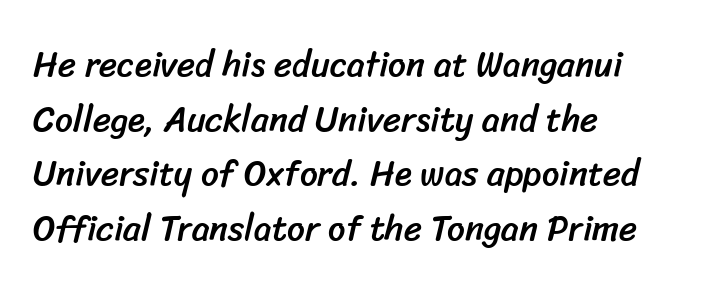
Compared with typical body copy, the letter spacing here is the same. The passage is arranged the way most books set body copy — flush left. Nobody drew a line under any word here. The designer went with a sans here, leaving each stem footless. Character widths vary here, with narrow letters taking less room than wide ones. The block of text has a typical density, with ordinary space between rows.
